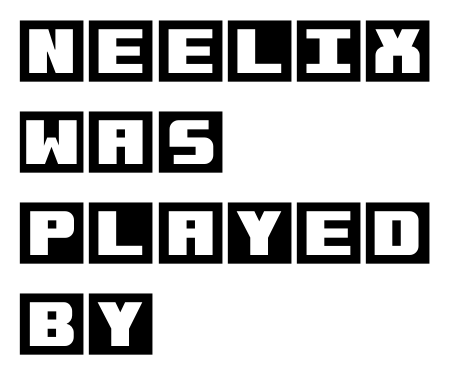
Observe the ordinary spacing: letters are neighbours, not strangers. Horizontally, the lines are justified to the leading edge only. The letters stand upright; this is a roman face. The baseline area is clear. Students, observe: this is what conventionally led text looks like.
